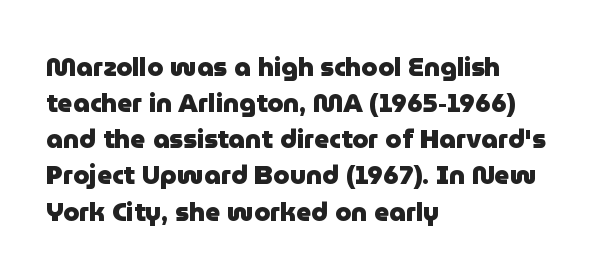
Clear beneath every line of the passage. The typography opts for an upright posture over an oblique one. Evenly set lines give the paragraph a standard silhouette. Standard letterfit; no display-style spreading of the glyphs. The compositor pushed each line to the left boundary.
